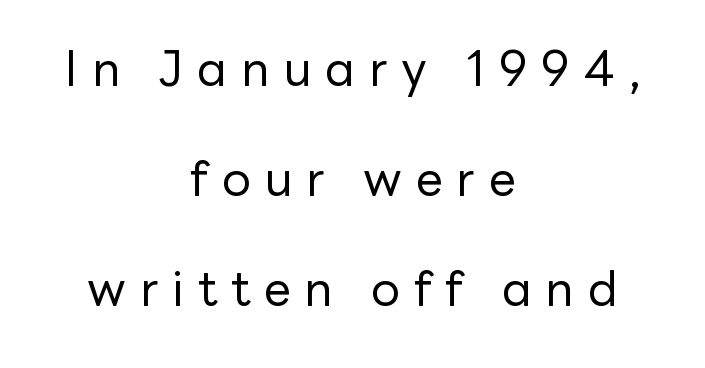
Serif or sans? Sans — the stroke terminals are bare. The rendering uses a large line-height, opening up the rows. Ordinary non-slanted type is in use. Character widths vary here, with narrow letters taking less room than wide ones.
